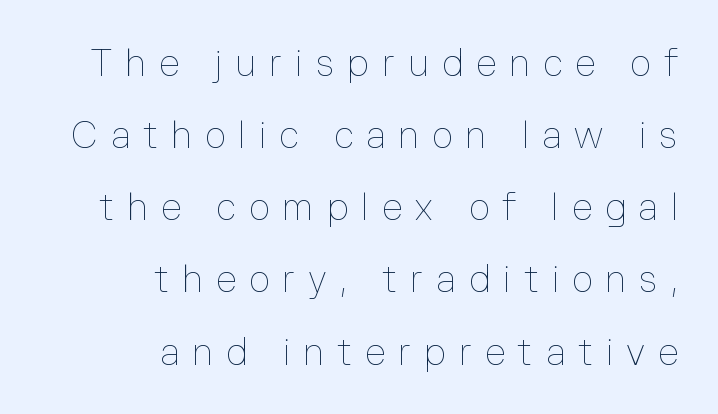
The image shows 37 px thin type, upright; set right-aligned, loose line spacing (1.95x), unusually wide letter spacing (+0.35 em), not underlined; low stroke contrast and a medium x-height.
